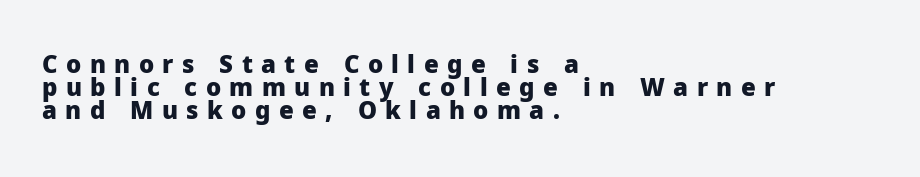
The image shows 24 px bold type, upright; set left-aligned, tight line spacing (0.96x), unusually wide letter spacing (+0.35 em), not underlined.
